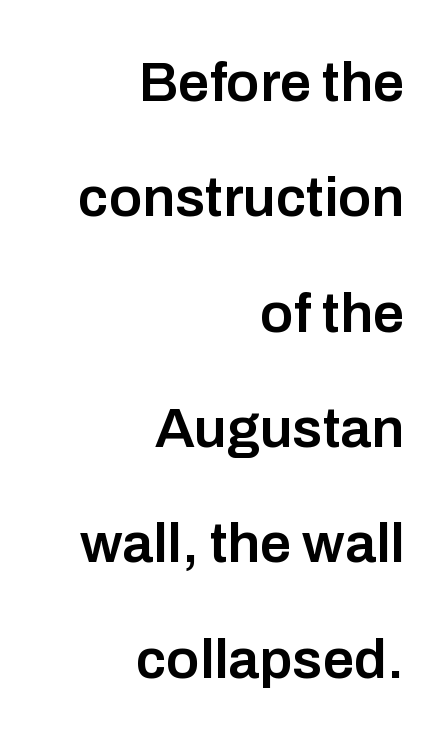
The image shows 56 px semibold sans-serif type, upright; set right-aligned, loose line spacing (2.06x), normal letter spacing, not underlined; low stroke contrast and a medium x-height.
